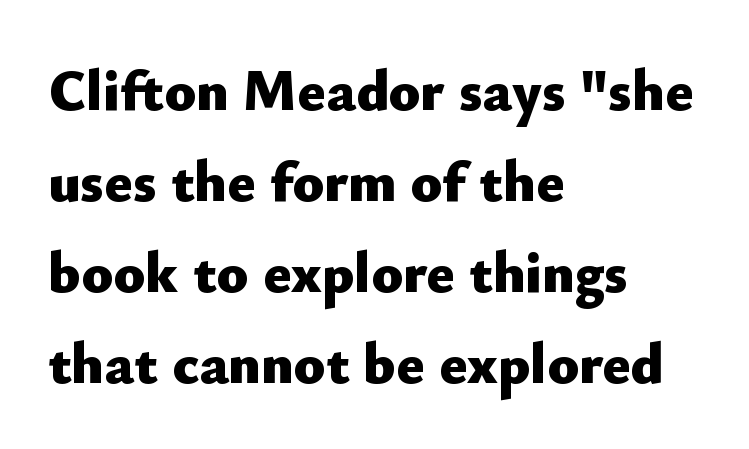
{"serif": "no", "italic": "no", "bold": "yes", "weight": "heavy", "width": "normal", "stroke_contrast": "low", "x_height": "small", "monospaced": "no", "underline": "no", "align": "left", "line_spacing": "normal", "line_spacing_ratio": 1.57, "letter_spacing": "normal", "letter_spacing_em": 0.0, "glyph_px": 58}
